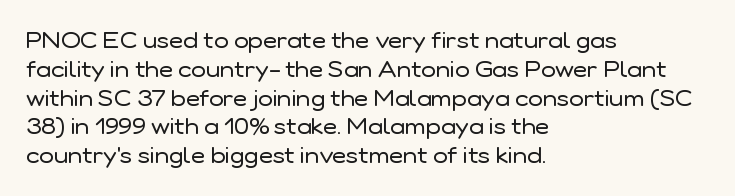
Q: Is the text bold? A: No.
Q: Is the text italic (slanted)? A: No, it is upright.
Q: Is the text underlined? A: No.
Q: How is the paragraph aligned? A: Left-aligned.
Q: Is the spacing between letters normal or unusually wide? A: Normal.
Q: Is the spacing between lines tight, normal or loose? A: Normal.
